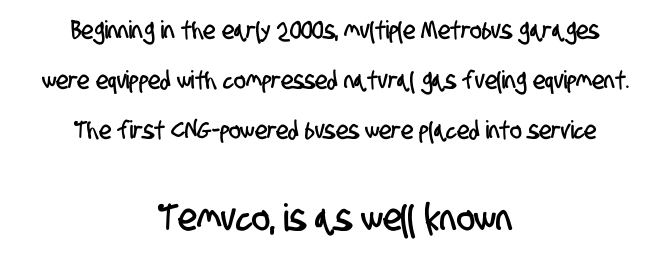
{"serif": "no", "width": "condensed", "stroke_contrast": "low", "x_height": "large", "monospaced": "no", "underline": "no", "align": "center", "line_spacing": "loose", "line_spacing_ratio": 2.01, "letter_spacing": "normal", "letter_spacing_em": 0.0, "larger_block": "second", "size_ratio": 1.52, "glyph_px": 38}
